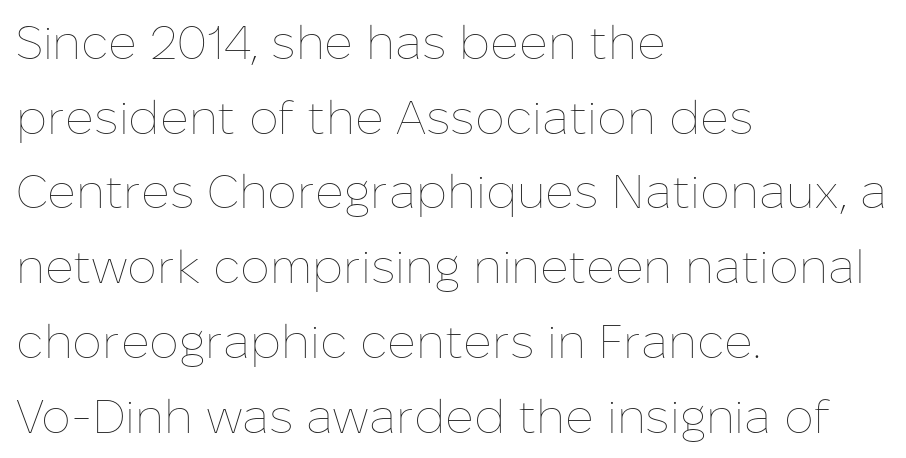
{"italic": "no", "bold": "no", "weight": "thin", "width": "normal", "stroke_contrast": "low", "x_height": "medium", "monospaced": "no", "underline": "no", "align": "left", "line_spacing": "normal", "line_spacing_ratio": 1.59, "letter_spacing": "normal", "letter_spacing_em": 0.0, "glyph_px": 47}
